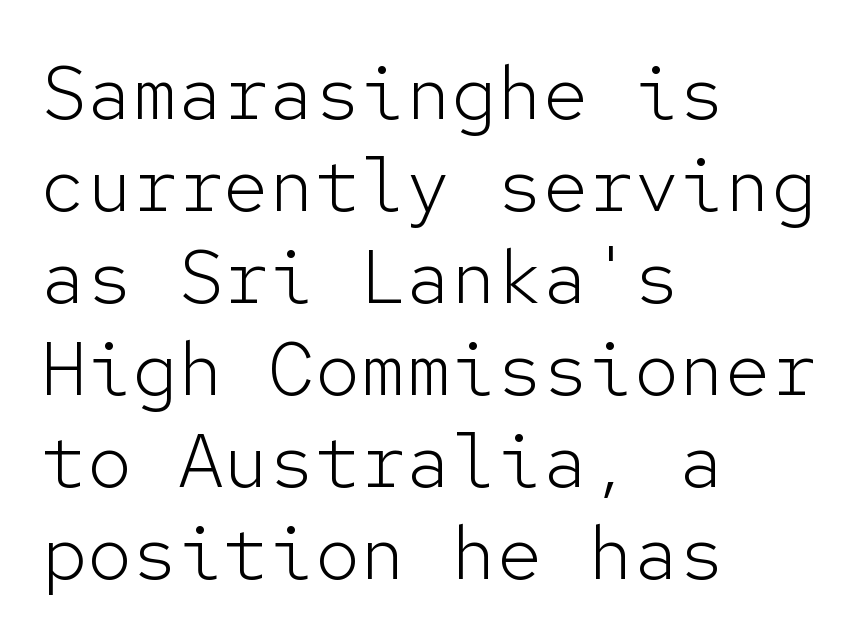
The image shows 76 px light sans-serif type, upright, monospaced; set left-aligned, line spacing 1.21x, normal letter spacing, not underlined; low stroke contrast and a medium x-height.
